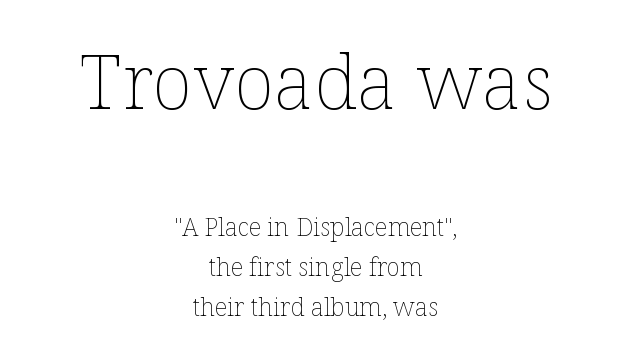
The image shows 76 px thin type, upright; set centered, normal line spacing (1.6x), normal letter spacing, not underlined; the first (top) block is 3.04x larger; low stroke contrast and a medium x-height.
